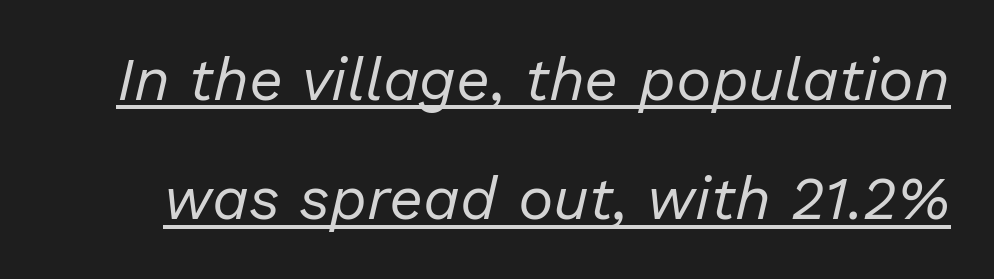
Q: Is the text bold? A: No.
Q: Is the text italic (slanted)? A: Yes, it leans right by about 13 degrees.
Q: Is the text underlined? A: Yes.
Q: Is the spacing between letters normal or unusually wide? A: Normal.
Q: Is the spacing between lines tight, normal or loose? A: Loose.
Q: Width (condensed, normal, or wide)? A: Normal.
Q: Stroke contrast? A: Low.
Q: x-height? A: Medium.
Q: Monospaced? A: No.
